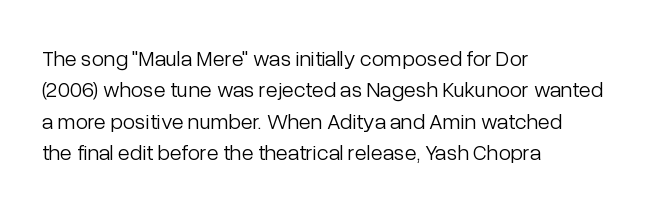
Q: Is the text bold? A: No.
Q: Is the text italic (slanted)? A: No, it is upright.
Q: Is the text underlined? A: No.
Q: How is the paragraph aligned? A: Left-aligned.
Q: Is the spacing between letters normal or unusually wide? A: Normal.
Q: Is the spacing between lines tight, normal or loose? A: Normal.
